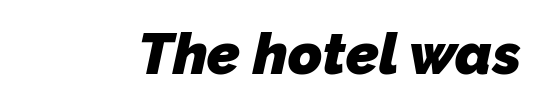
The font is running at its bold setting. Words float on clear page, feet unadorned. Short note: letters normally spaced. A typesetter would call this proportional, since set widths differ per character. Regarding serifs, this sample does without them.
